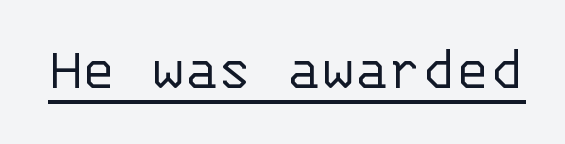
{"serif": "no", "italic": "no", "bold": "no", "weight": "light", "width": "normal", "stroke_contrast": "low", "x_height": "large", "monospaced": "yes", "underline": "yes", "letter_spacing": "normal", "letter_spacing_em": 0.0, "glyph_px": 63}
